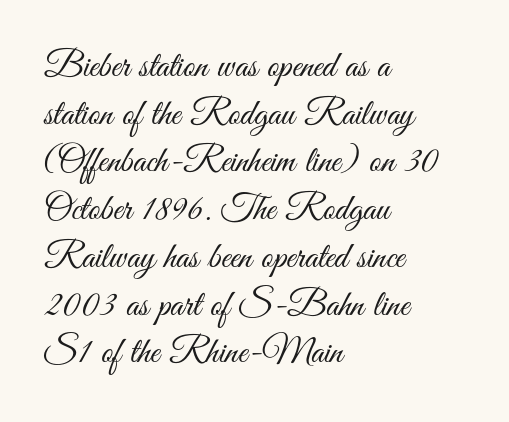
The image shows 37 px light, condensed sans-serif type; set left-aligned, normal line spacing (1.29x), normal letter spacing, not underlined; medium stroke contrast and a small x-height.
